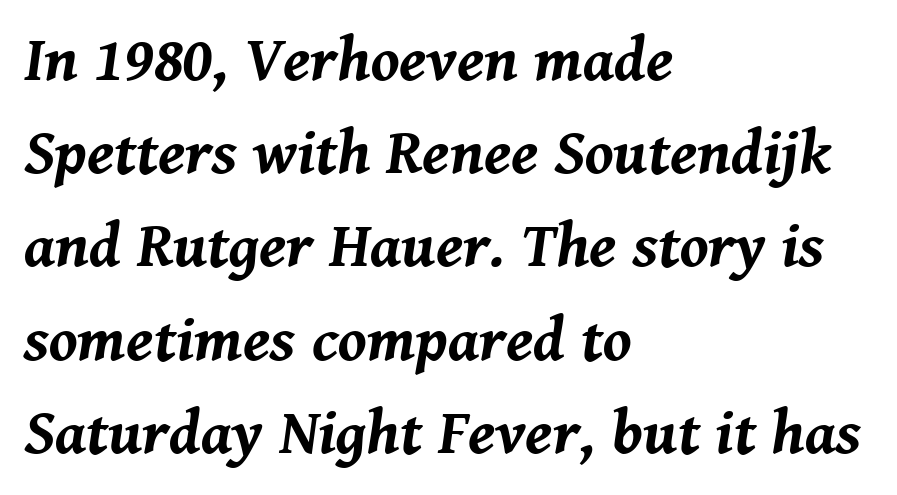
{"italic": "yes", "lean": "right", "slant_degrees": 8, "bold": "yes", "weight": "bold", "width": "normal", "stroke_contrast": "medium", "x_height": "medium", "monospaced": "no", "underline": "no", "align": "left", "line_spacing": "normal", "line_spacing_ratio": 1.48, "letter_spacing": "normal", "letter_spacing_em": 0.0, "glyph_px": 63}
